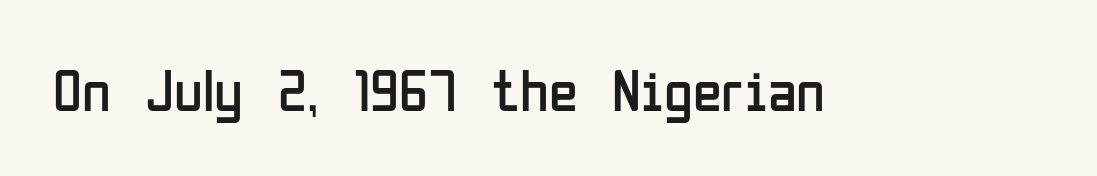
The baseline area is clear. Spacing between characters is what you'd get straight out of the box. Font category for this specimen: sans-serif. You could not count columns in this text — the font is proportionally spaced. Posture: vertical.
